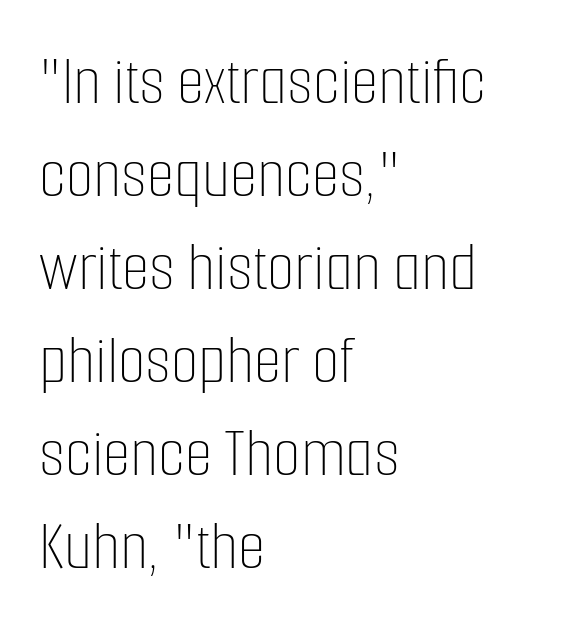
Q: Is the text bold? A: No.
Q: Is the text italic (slanted)? A: No, it is upright.
Q: Is the text underlined? A: No.
Q: How is the paragraph aligned? A: Left-aligned.
Q: Is the spacing between letters normal or unusually wide? A: Normal.
Q: Is the spacing between lines tight, normal or loose? A: Normal.
Q: Width (condensed, normal, or wide)? A: Condensed.
Q: Stroke contrast? A: Low.
Q: x-height? A: Medium.
Q: Monospaced? A: No.
